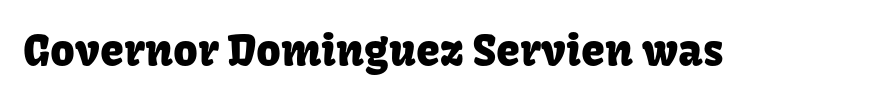
The image shows 43 px sans-serif type, upright; set normal letter spacing, not underlined; low stroke contrast and a medium x-height.
